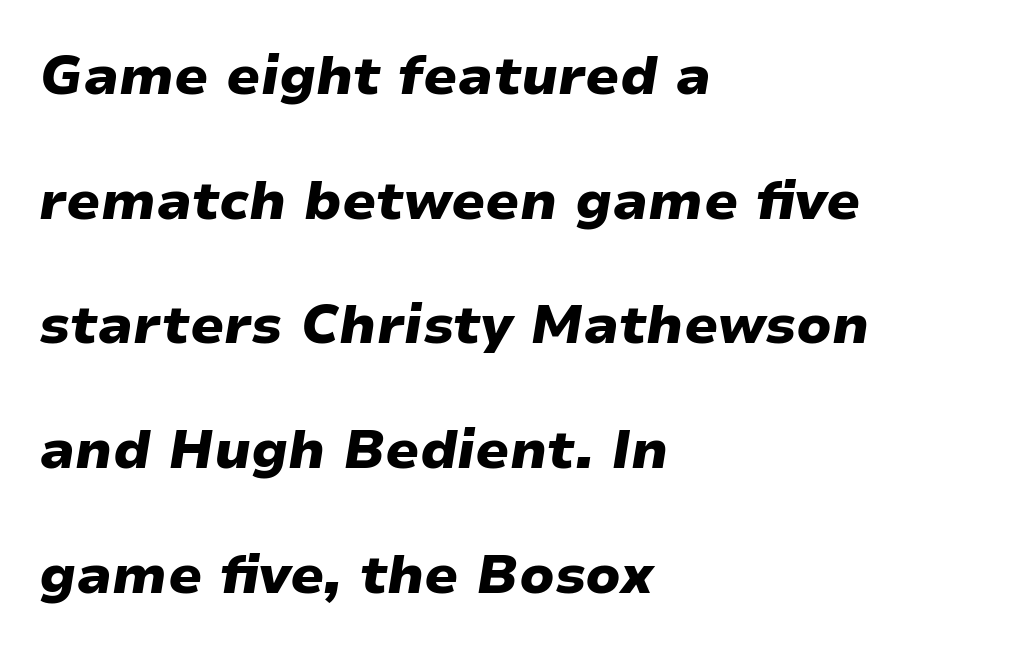
Q: Is the text bold? A: Yes.
Q: Is the text italic (slanted)? A: Yes, it leans right by about 9 degrees.
Q: Is the text underlined? A: No.
Q: How is the paragraph aligned? A: Left-aligned.
Q: Is the spacing between letters normal or unusually wide? A: Normal.
Q: Is the spacing between lines tight, normal or loose? A: Loose.
Q: Width (condensed, normal, or wide)? A: Wide.
Q: Stroke contrast? A: Low.
Q: x-height? A: Medium.
Q: Monospaced? A: No.
